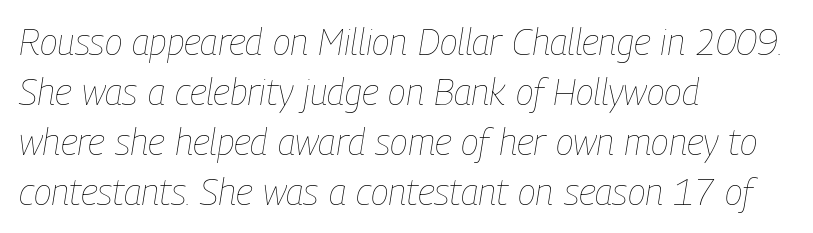
The image shows 37 px thin, condensed type, italic (leaning right); set left-aligned, normal line spacing (1.35x), normal letter spacing, not underlined; low stroke contrast and a medium x-height.
